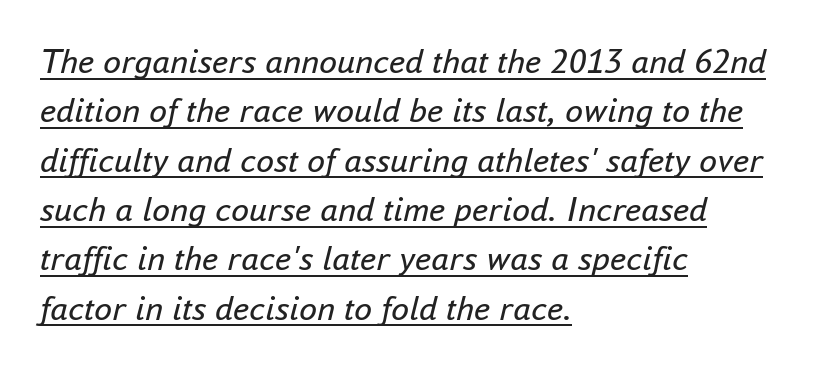
Q: Is the text bold? A: No.
Q: Is the text italic (slanted)? A: Yes, it leans right by about 16 degrees.
Q: Is the text underlined? A: Yes.
Q: How is the paragraph aligned? A: Left-aligned.
Q: Is the spacing between letters normal or unusually wide? A: Normal.
Q: Is the spacing between lines tight, normal or loose? A: Normal.
Q: Width (condensed, normal, or wide)? A: Normal.
Q: Stroke contrast? A: Low.
Q: x-height? A: Small.
Q: Monospaced? A: No.
